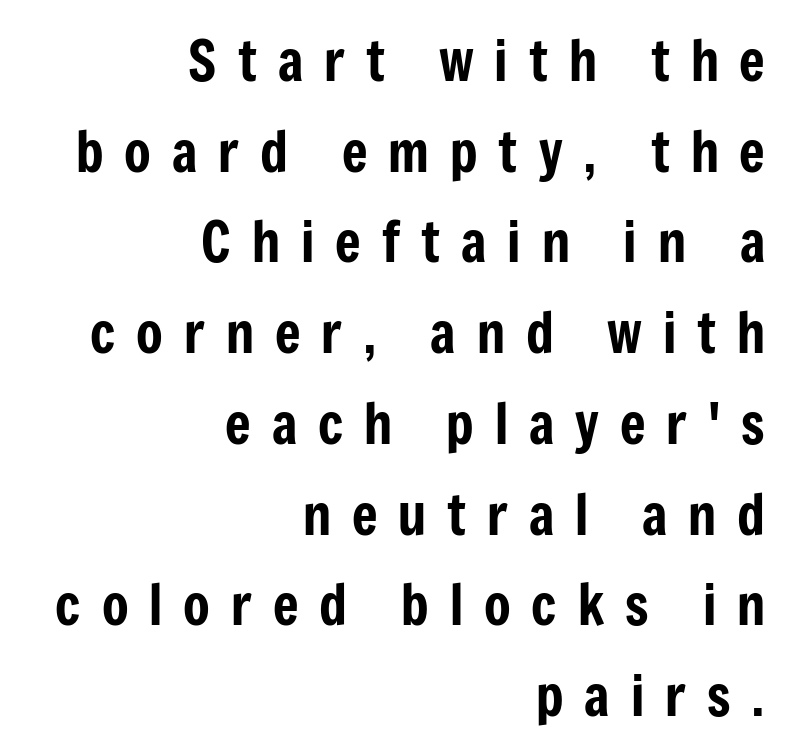
{"serif": "no", "italic": "no", "width": "condensed", "stroke_contrast": "low", "x_height": "medium", "monospaced": "no", "underline": "no", "align": "right", "line_spacing": "normal", "line_spacing_ratio": 1.65, "letter_spacing": "wide", "letter_spacing_em": 0.38, "glyph_px": 55}
